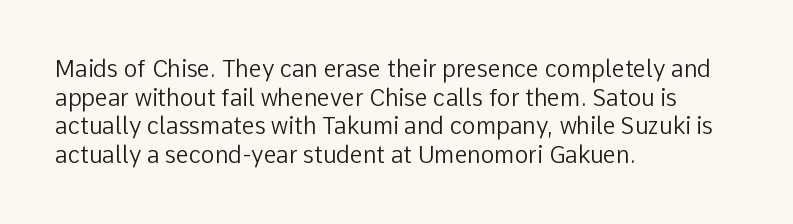
Q: Is the text bold? A: No.
Q: Is the text italic (slanted)? A: No, it is upright.
Q: Is the text underlined? A: No.
Q: How is the paragraph aligned? A: Left-aligned.
Q: Is the spacing between letters normal or unusually wide? A: Normal.
